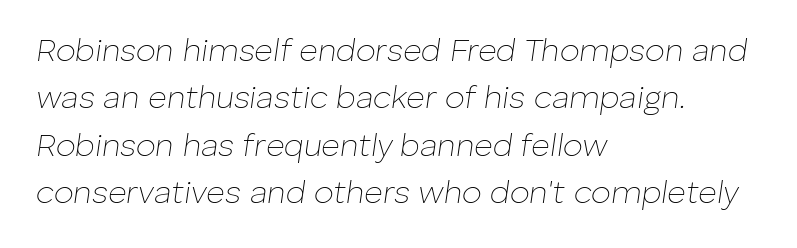
Q: Is the text bold? A: No.
Q: Is the text italic (slanted)? A: Yes, it leans right by about 8 degrees.
Q: Is the text underlined? A: No.
Q: How is the paragraph aligned? A: Left-aligned.
Q: Is the spacing between letters normal or unusually wide? A: Normal.
Q: Is the spacing between lines tight, normal or loose? A: Normal.
Q: Width (condensed, normal, or wide)? A: Normal.
Q: Stroke contrast? A: Low.
Q: x-height? A: Medium.
Q: Monospaced? A: No.
